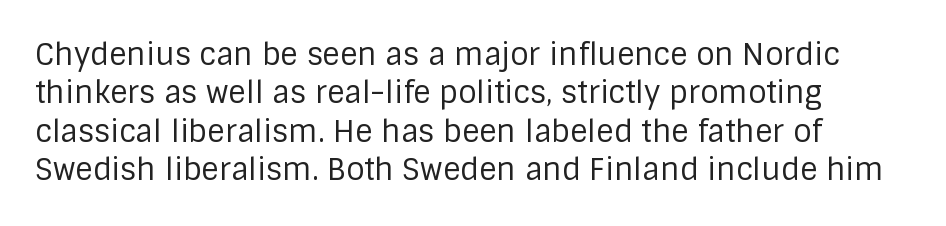
The image shows 30 px regular-weight sans-serif type, upright; set left-aligned, normal line spacing (1.28x), normal letter spacing, not underlined; low stroke contrast and a large x-height.
